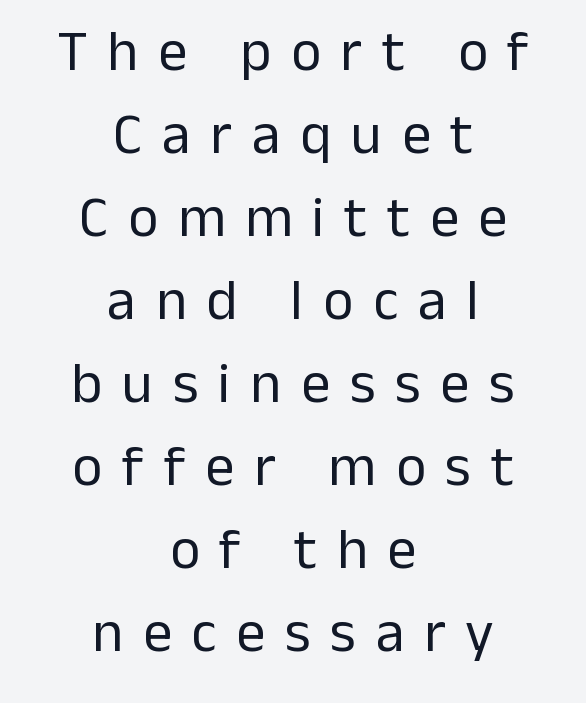
Line starts and ends both wander, symmetrically. A typesetter would call this leading conventional body-copy spacing. The type is letterspaced generously, with wide tracking. A bare baseline throughout the passage.
